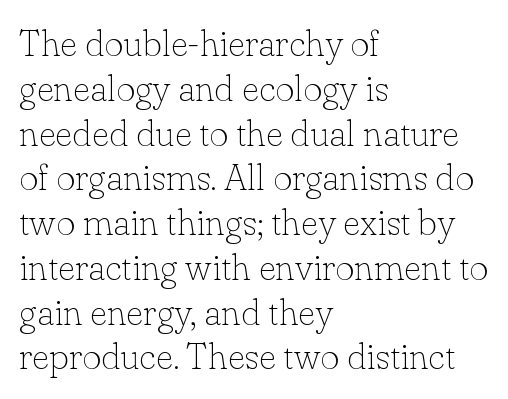
{"serif": "yes", "italic": "no", "bold": "no", "weight": "thin", "width": "normal", "stroke_contrast": "low", "x_height": "small", "monospaced": "no", "underline": "no", "align": "left", "line_spacing_ratio": 1.21, "letter_spacing": "normal", "letter_spacing_em": 0.0, "glyph_px": 37}
